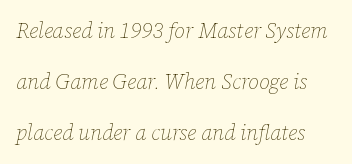
The image shows 21 px text type, italic (leaning right); set loose line spacing (2.42x), normal letter spacing, not underlined.
